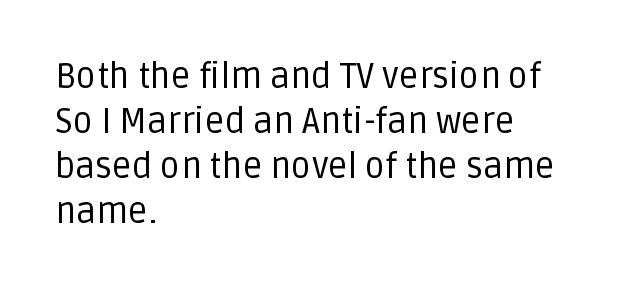
The image shows 35 px regular-weight sans-serif type, upright; set left-aligned, normal line spacing (1.29x), normal letter spacing, not underlined; low stroke contrast and a large x-height.
